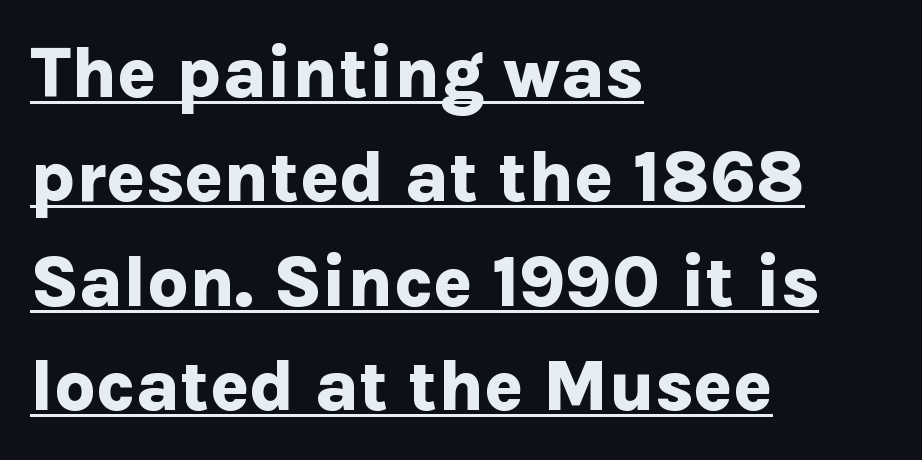
Q: Is the text bold? A: Yes.
Q: Is the text italic (slanted)? A: No, it is upright.
Q: Is the typeface a serif or a sans-serif typeface? A: Sans-serif.
Q: Is the text underlined? A: Yes.
Q: How is the paragraph aligned? A: Left-aligned.
Q: Is the spacing between letters normal or unusually wide? A: Normal.
Q: Is the spacing between lines tight, normal or loose? A: Normal.
Q: Width (condensed, normal, or wide)? A: Normal.
Q: Stroke contrast? A: Low.
Q: x-height? A: Medium.
Q: Monospaced? A: No.
